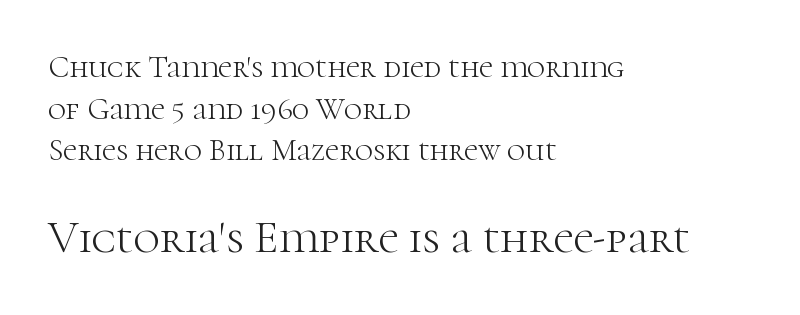
Q: Is the text bold? A: No.
Q: Is the text italic (slanted)? A: No, it is upright.
Q: Is the typeface a serif or a sans-serif typeface? A: Serif.
Q: Is the text underlined? A: No.
Q: How is the paragraph aligned? A: Left-aligned.
Q: Is the spacing between letters normal or unusually wide? A: Normal.
Q: Is the spacing between lines tight, normal or loose? A: Normal.
Q: Which block of text is set in a larger size, the first (top) or the second (bottom)? A: The second (bottom) one.
Q: Width (condensed, normal, or wide)? A: Normal.
Q: Stroke contrast? A: High.
Q: x-height? A: Medium.
Q: Monospaced? A: No.
